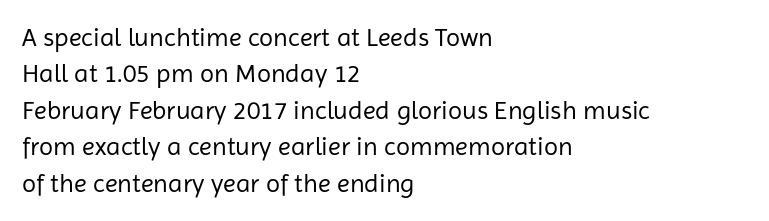
Short and long lines alike share a common starting point at left. The typeface has the unassuming heft of standard copy or less. Is the letter spacing exaggerated? No — it looks like the ordinary default. Has an underline been added? It has not. Posture: vertical.
